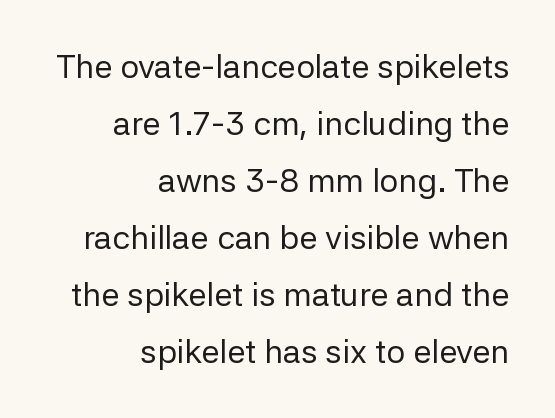
The image shows 33 px regular-weight sans-serif type, upright; set right-aligned, line spacing 1.73x, normal letter spacing, not underlined; low stroke contrast and a medium x-height.
